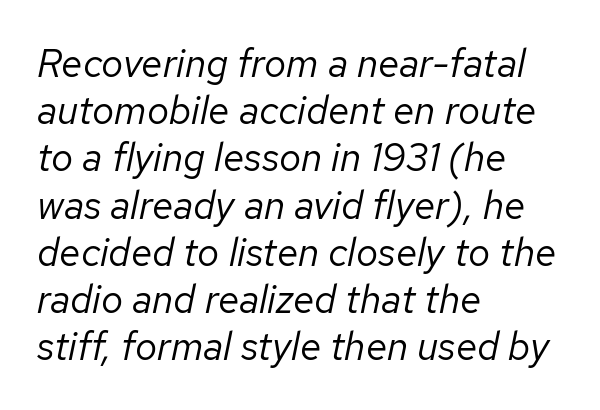
The image shows 39 px regular-weight type, italic (leaning right); set left-aligned, line spacing 1.21x, normal letter spacing, not underlined; low stroke contrast and a medium x-height.
